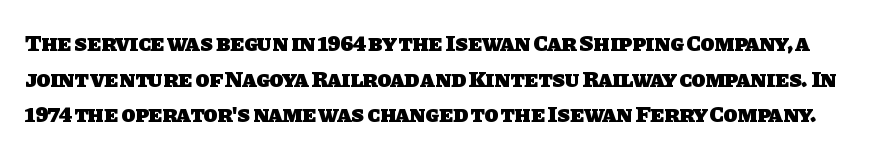
Line spacing here is normal. Descenders are the only things crossing below the line. I'd describe the lettering as bold — thick and assertive. There is no visible air inserted between adjacent glyphs.
